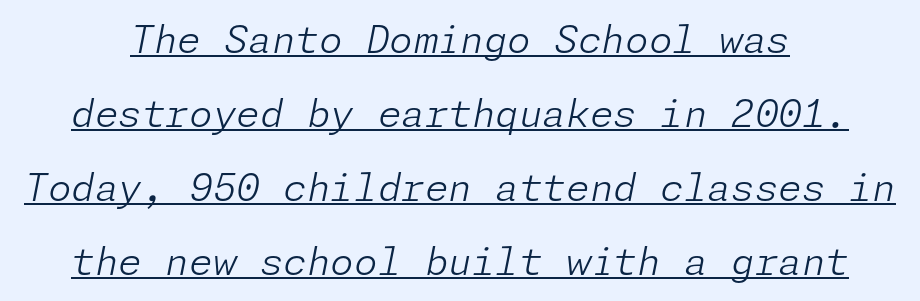
In terms of posture, this sample is oblique. The face looks like a standard text weight, possibly lighter. The compositor balanced each line on the midline. One glance says open: line gaps are wider than usual.
